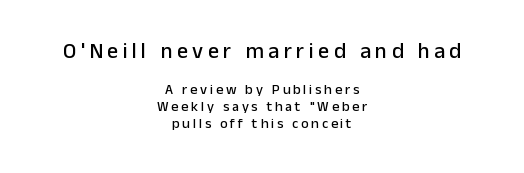
Q: Is the text italic (slanted)? A: No, it is upright.
Q: Is the text underlined? A: No.
Q: How is the paragraph aligned? A: Centered.
Q: Is the spacing between letters normal or unusually wide? A: Unusually wide.
Q: Which block of text is set in a larger size, the first (top) or the second (bottom)? A: The first (top) one.
